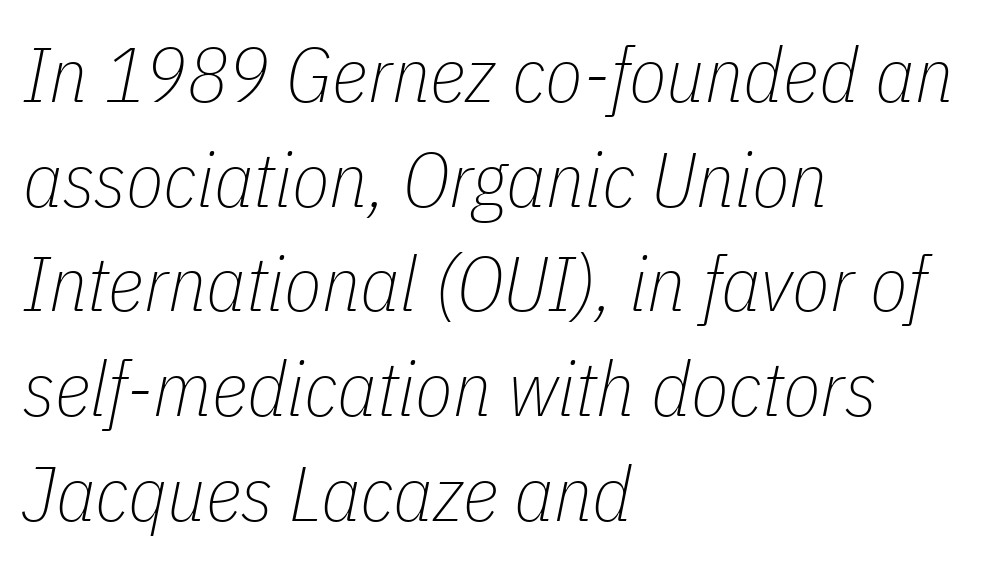
{"italic": "yes", "lean": "right", "slant_degrees": 11, "bold": "no", "weight": "thin", "width": "condensed", "stroke_contrast": "low", "x_height": "medium", "monospaced": "no", "underline": "no", "align": "left", "line_spacing": "normal", "line_spacing_ratio": 1.36, "letter_spacing": "normal", "letter_spacing_em": 0.0, "glyph_px": 77}
